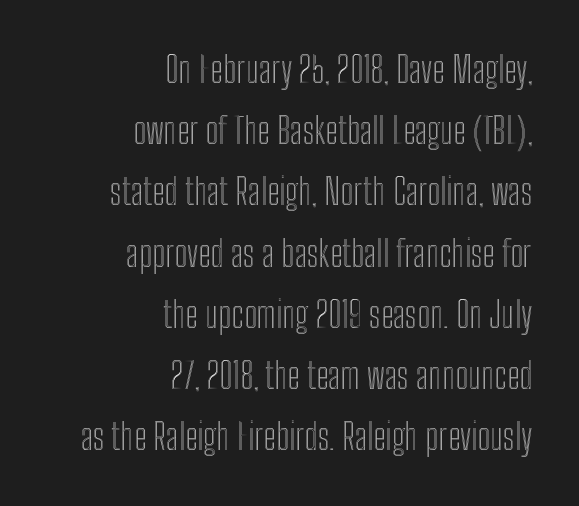
{"italic": "no", "width": "condensed", "x_height": "medium", "monospaced": "no", "underline": "no", "align": "right", "line_spacing": "normal", "line_spacing_ratio": 1.7, "letter_spacing": "normal", "letter_spacing_em": 0.0, "glyph_px": 36}
